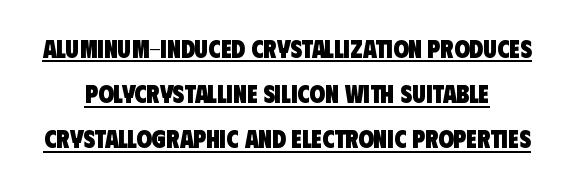
Q: Is the text bold? A: Yes.
Q: Is the text underlined? A: Yes.
Q: Is the spacing between letters normal or unusually wide? A: Normal.
